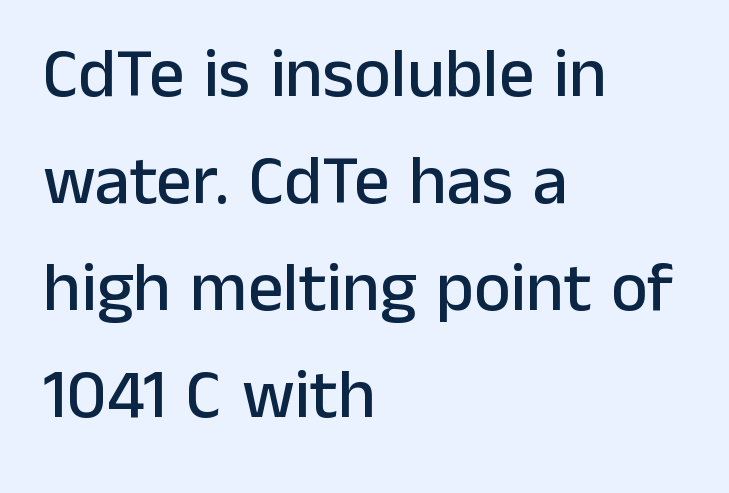
{"serif": "no", "italic": "no", "width": "normal", "stroke_contrast": "low", "x_height": "medium", "monospaced": "no", "underline": "no", "align": "left", "line_spacing": "normal", "line_spacing_ratio": 1.53, "letter_spacing": "normal", "letter_spacing_em": 0.0, "glyph_px": 70}
